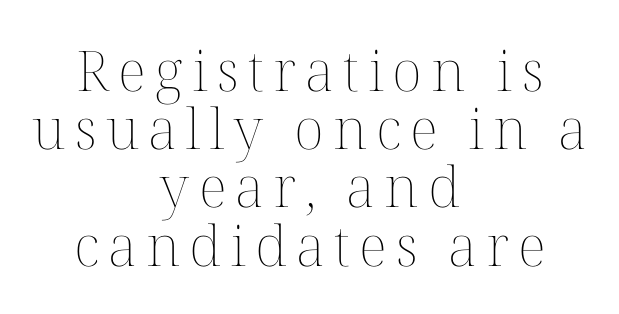
The image shows 56 px thin type, upright; set centered, tight line spacing (1.04x), not underlined; medium stroke contrast and a medium x-height.
